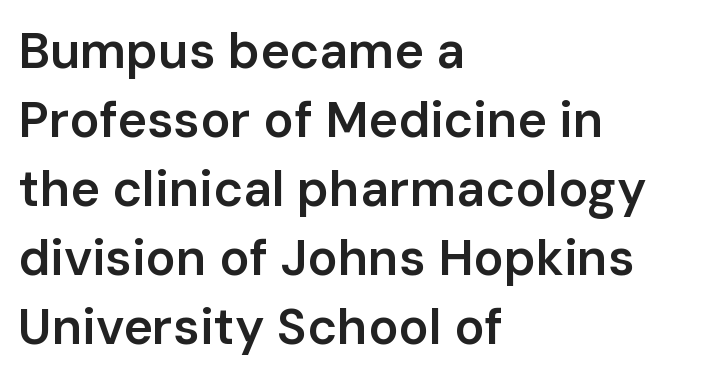
{"serif": "no", "italic": "no", "bold": "semi", "weight": "semibold", "width": "normal", "stroke_contrast": "low", "x_height": "medium", "monospaced": "no", "underline": "no", "align": "left", "line_spacing": "normal", "line_spacing_ratio": 1.38, "letter_spacing": "normal", "letter_spacing_em": 0.0, "glyph_px": 50}
